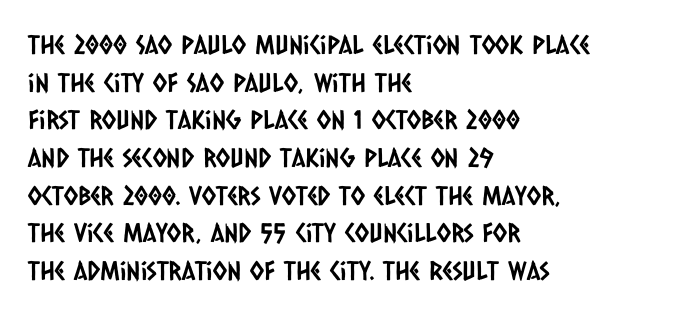
Q: Is the text underlined? A: No.
Q: How is the paragraph aligned? A: Left-aligned.
Q: Is the spacing between letters normal or unusually wide? A: Normal.
Q: Is the spacing between lines tight, normal or loose? A: Normal.
